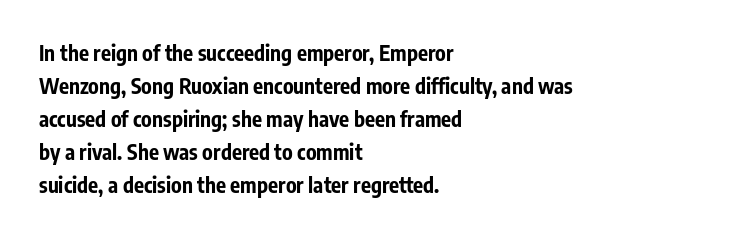
{"italic": "no", "bold": "yes", "underline": "no", "align": "left", "line_spacing": "normal", "line_spacing_ratio": 1.57, "letter_spacing": "normal", "letter_spacing_em": 0.0, "glyph_px": 21}
